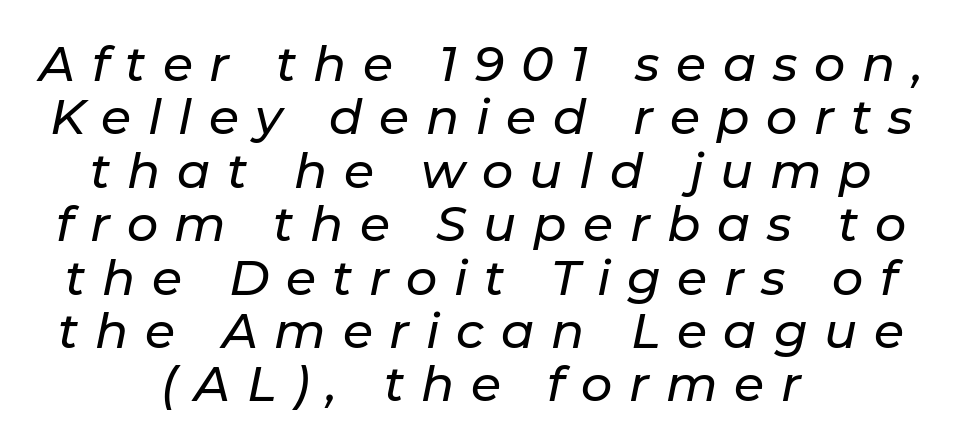
The image shows 49 px text type, italic (leaning right); set centered, tight line spacing (1.09x), unusually wide letter spacing (+0.34 em), not underlined; low stroke contrast and a medium x-height.
